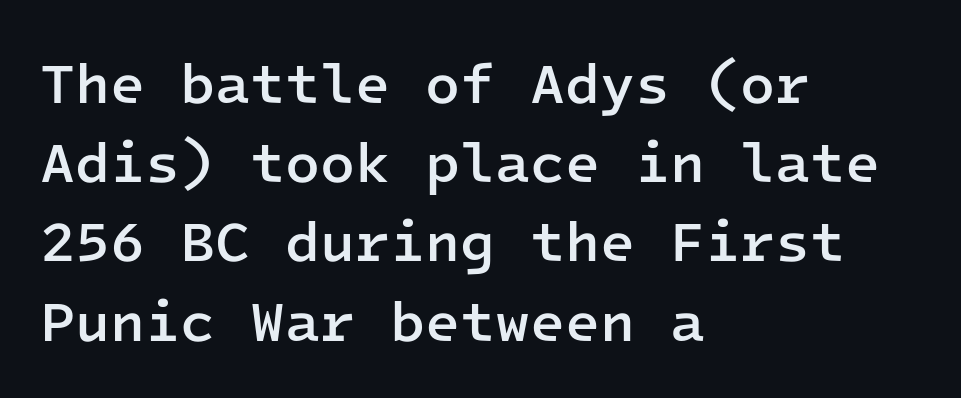
{"serif": "no", "italic": "no", "bold": "semi", "weight": "semibold", "width": "normal", "stroke_contrast": "low", "x_height": "medium", "monospaced": "yes", "underline": "no", "align": "left", "line_spacing": "normal", "line_spacing_ratio": 1.39, "letter_spacing": "normal", "letter_spacing_em": 0.0, "glyph_px": 57}
